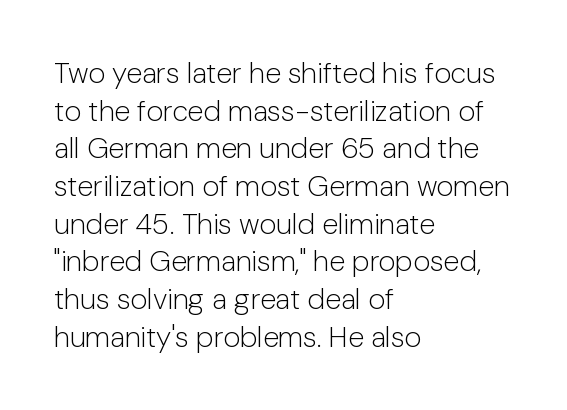
Typographically, this falls in the sans-serif category. The space beneath each line is pristine and unruled. Spacing verdict: proportional, widths tailored to each character. The lines in this sample share a left origin and differ only in where they stop. The letters stand straight up with perfectly vertical stems.
